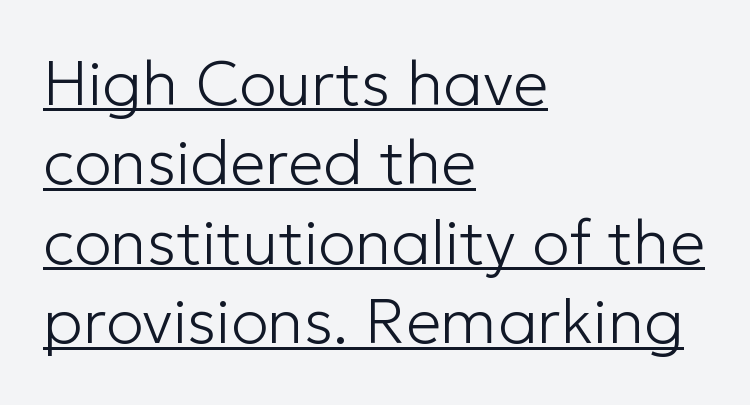
The image shows 63 px light sans-serif type, upright; set left-aligned, normal line spacing (1.26x), normal letter spacing, underlined; low stroke contrast and a medium x-height.
